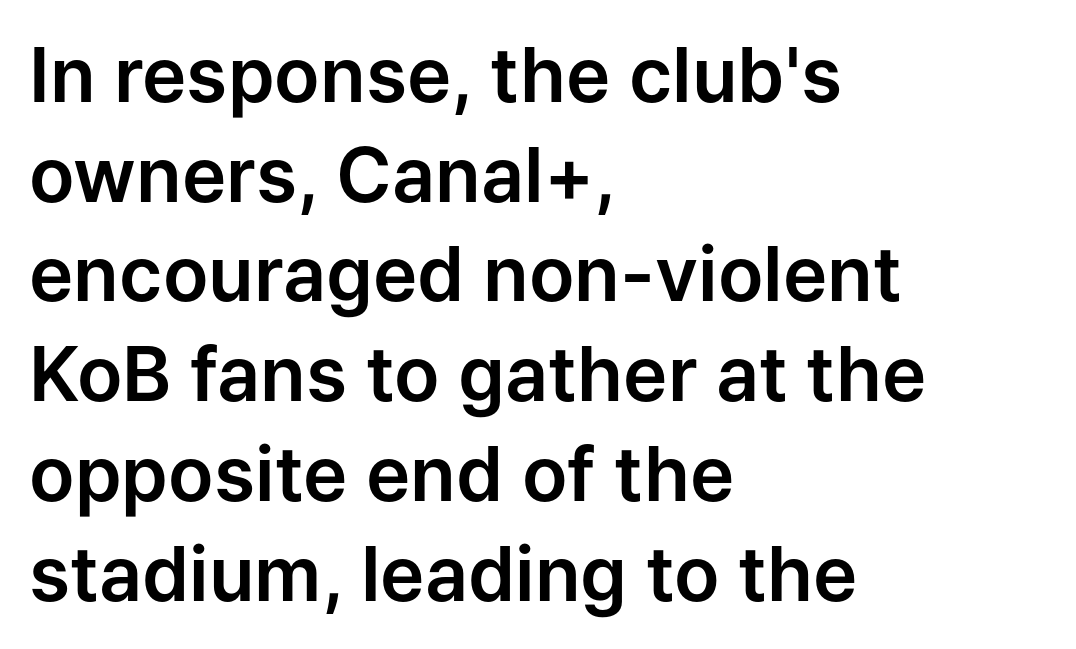
{"serif": "no", "italic": "no", "width": "normal", "stroke_contrast": "low", "x_height": "medium", "monospaced": "no", "underline": "no", "align": "left", "line_spacing": "normal", "line_spacing_ratio": 1.33, "letter_spacing": "normal", "letter_spacing_em": 0.0, "glyph_px": 75}
